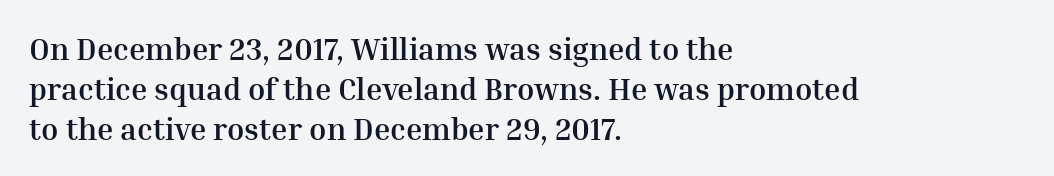
The image shows 31 px semibold serif type, upright; set left-aligned, normal line spacing (1.29x), normal letter spacing, not underlined; medium stroke contrast and a medium x-height.
